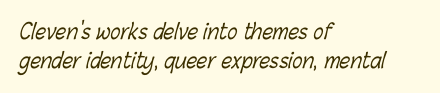
Q: Is the text bold? A: No.
Q: Is the text underlined? A: No.
Q: How is the paragraph aligned? A: Left-aligned.
Q: Is the spacing between letters normal or unusually wide? A: Normal.
Q: Is the spacing between lines tight, normal or loose? A: Normal.
